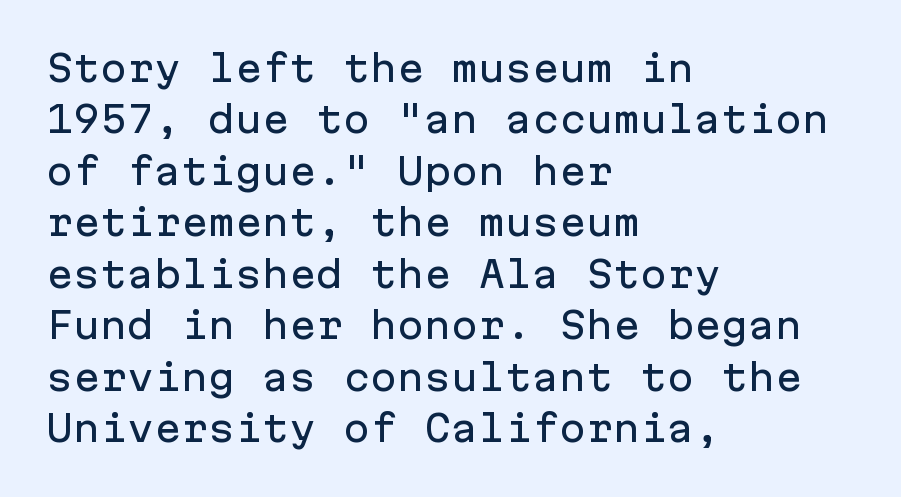
Q: Is the text italic (slanted)? A: No, it is upright.
Q: Is the typeface a serif or a sans-serif typeface? A: Sans-serif.
Q: Is the text underlined? A: No.
Q: How is the paragraph aligned? A: Left-aligned.
Q: Is the spacing between letters normal or unusually wide? A: Normal.
Q: Is the spacing between lines tight, normal or loose? A: Normal.
Q: Width (condensed, normal, or wide)? A: Normal.
Q: Stroke contrast? A: Low.
Q: x-height? A: Medium.
Q: Monospaced? A: Yes.
